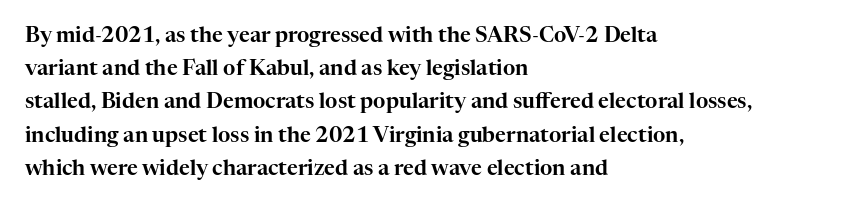
The image shows 21 px text type, upright; set left-aligned, normal line spacing (1.58x), normal letter spacing, not underlined.
